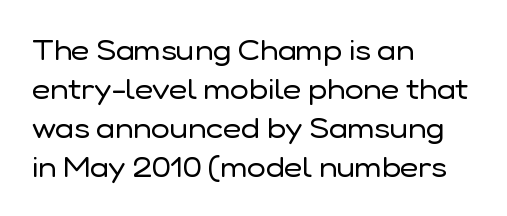
The image shows 28 px regular-weight sans-serif type, upright; set left-aligned, normal line spacing (1.39x), normal letter spacing, not underlined; low stroke contrast and a medium x-height.
